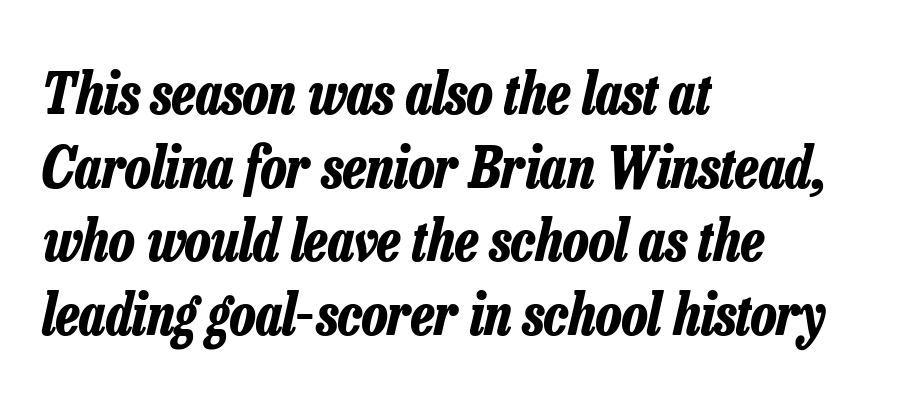
Q: Is the text bold? A: Yes.
Q: Is the text italic (slanted)? A: Yes, it leans right by about 13 degrees.
Q: Is the text underlined? A: No.
Q: How is the paragraph aligned? A: Left-aligned.
Q: Is the spacing between letters normal or unusually wide? A: Normal.
Q: Is the spacing between lines tight, normal or loose? A: Normal.
Q: Width (condensed, normal, or wide)? A: Condensed.
Q: Stroke contrast? A: Low.
Q: x-height? A: Medium.
Q: Monospaced? A: No.
